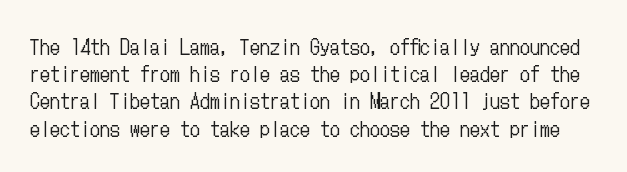
The image shows 20 px text type, upright; set normal line spacing (1.36x), normal letter spacing, not underlined.
